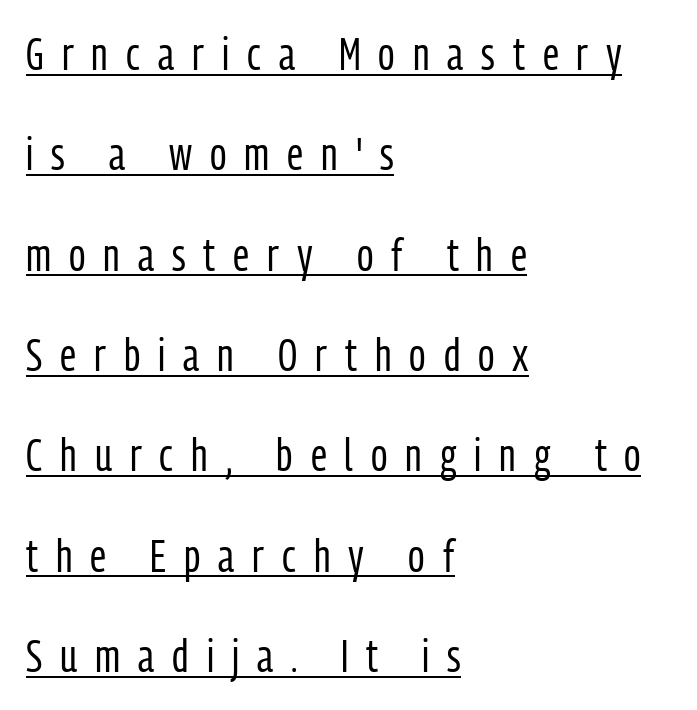
{"serif": "no", "italic": "no", "bold": "no", "weight": "regular", "width": "condensed", "stroke_contrast": "low", "x_height": "medium", "monospaced": "no", "underline": "yes", "align": "left", "line_spacing": "loose", "line_spacing_ratio": 2.23, "letter_spacing": "wide", "letter_spacing_em": 0.4, "glyph_px": 45}
